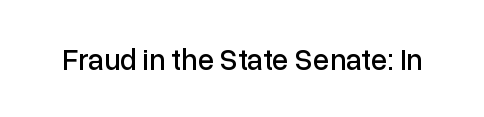
{"serif": "no", "italic": "no", "width": "normal", "stroke_contrast": "low", "x_height": "medium", "monospaced": "no", "underline": "no", "letter_spacing": "normal", "letter_spacing_em": 0.0, "glyph_px": 30}
